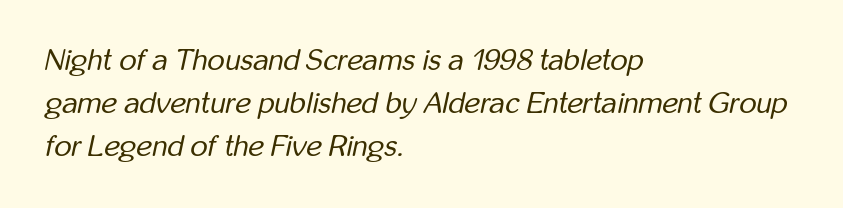
Q: Is the text bold? A: No.
Q: Is the text italic (slanted)? A: Yes, it leans right by about 12 degrees.
Q: Is the text underlined? A: No.
Q: How is the paragraph aligned? A: Left-aligned.
Q: Is the spacing between letters normal or unusually wide? A: Normal.
Q: Is the spacing between lines tight, normal or loose? A: Normal.
Q: Width (condensed, normal, or wide)? A: Condensed.
Q: Stroke contrast? A: Low.
Q: x-height? A: Medium.
Q: Monospaced? A: No.
